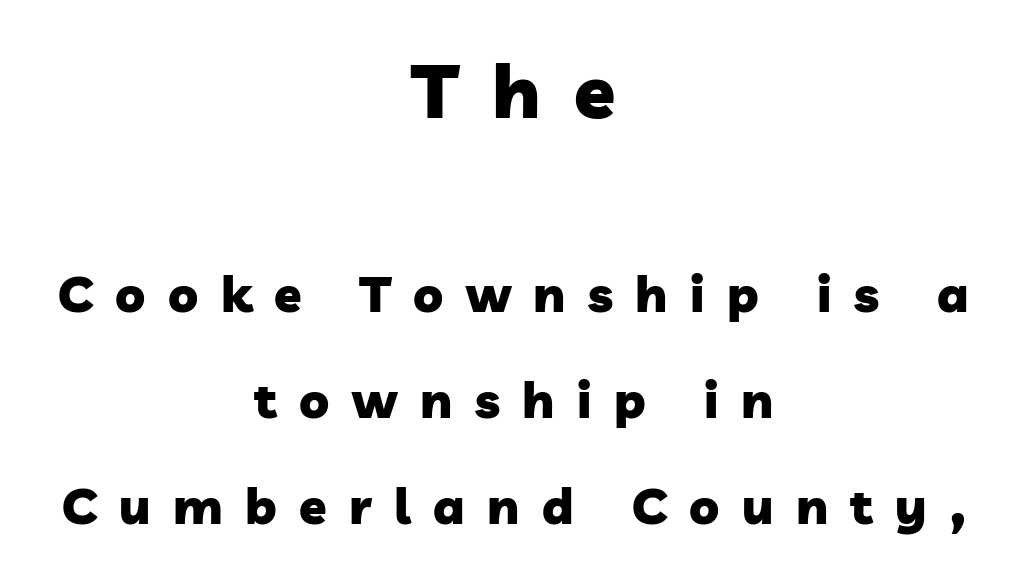
{"serif": "no", "bold": "yes", "weight": "heavy", "width": "normal", "stroke_contrast": "low", "x_height": "medium", "monospaced": "no", "underline": "no", "align": "center", "line_spacing": "loose", "line_spacing_ratio": 2.12, "letter_spacing": "wide", "letter_spacing_em": 0.45, "larger_block": "first", "size_ratio": 1.5, "glyph_px": 75}
